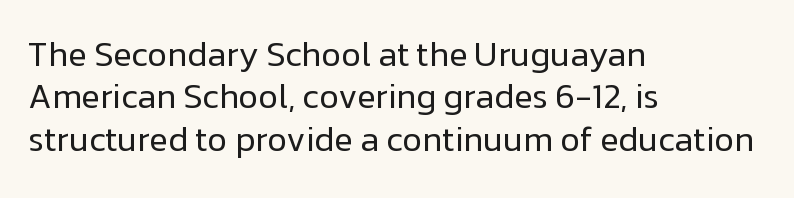
{"serif": "no", "italic": "no", "bold": "no", "weight": "regular", "width": "normal", "stroke_contrast": "low", "x_height": "medium", "monospaced": "no", "underline": "no", "align": "left", "line_spacing": "normal", "line_spacing_ratio": 1.25, "letter_spacing": "normal", "letter_spacing_em": 0.0, "glyph_px": 34}
